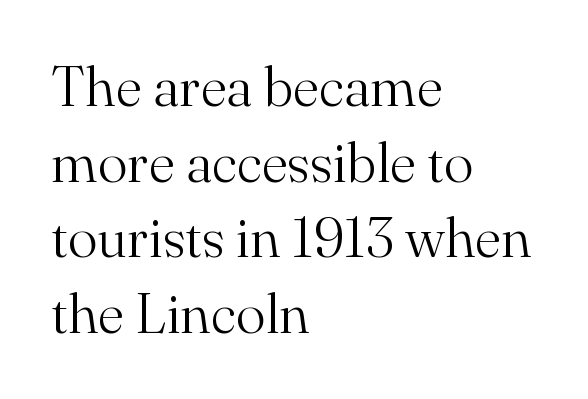
The image shows 56 px light serif type, upright; set left-aligned, normal line spacing (1.35x), normal letter spacing, not underlined; medium stroke contrast and a small x-height.
